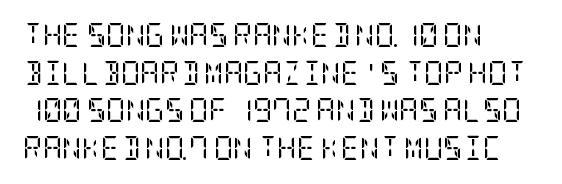
The setting favours the left margin, as ordinary paragraphs usually do. The face looks like a standard text weight, possibly lighter. Each row of text sits above clean, open space. Posture: straight, roman, zero tilt.
